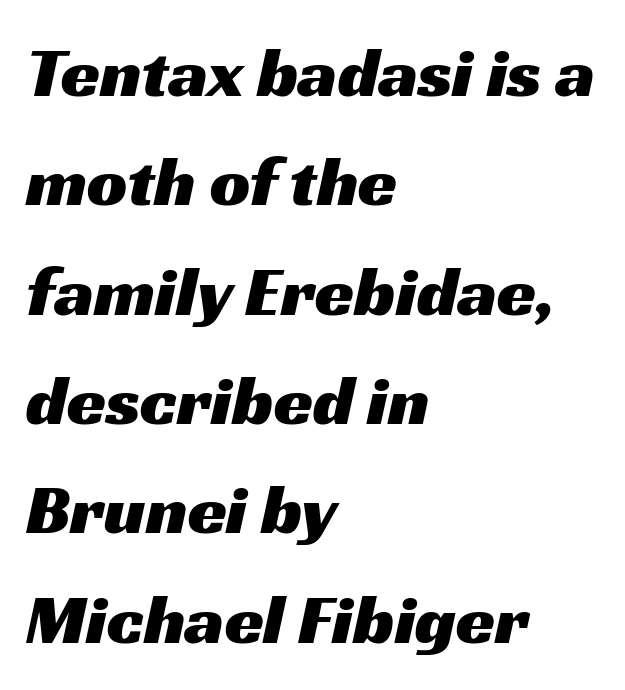
No feet cap the strokes, marking this as sans-serif type. This sample keeps an unexceptional amount of space between lines. The baseline area is clear. These lines are rendered in a variable-pitch font. The lines are quadded left.
